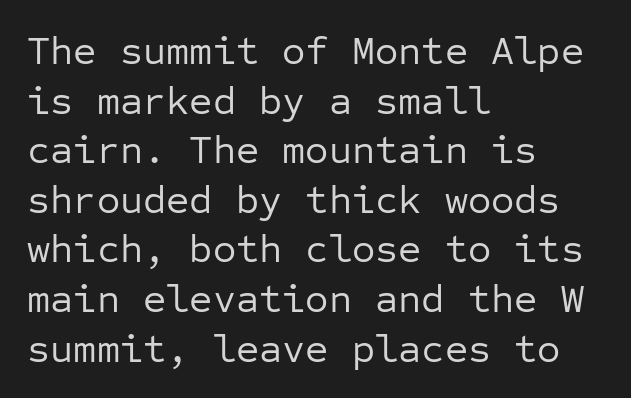
{"serif": "no", "italic": "no", "bold": "no", "weight": "regular", "width": "normal", "stroke_contrast": "low", "x_height": "medium", "monospaced": "yes", "underline": "no", "align": "left", "line_spacing_ratio": 1.24, "letter_spacing": "normal", "letter_spacing_em": 0.0, "glyph_px": 40}
